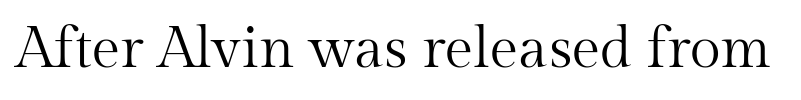
Lines of text with bare space underneath. Note the varied advance widths — an 'i' is clearly narrower than an 'm'. Examine the stroke ends and you'll spot serifs. Posture: vertical. Between one letter and the next there's only the usual sliver of space.
